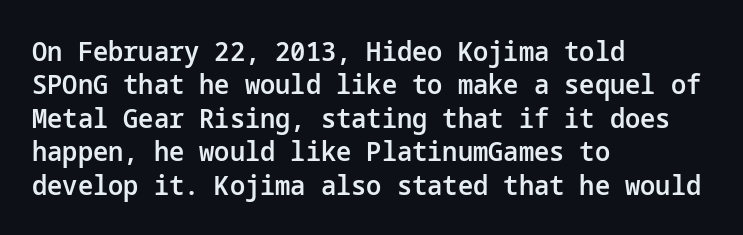
{"italic": "no", "bold": "semi", "underline": "no", "align": "left", "line_spacing_ratio": 1.24, "letter_spacing": "normal", "letter_spacing_em": 0.0, "glyph_px": 27}
